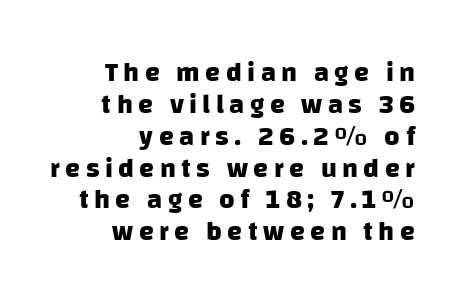
Q: Is the text bold? A: Yes.
Q: Is the text underlined? A: No.
Q: How is the paragraph aligned? A: Right-aligned.
Q: Is the spacing between letters normal or unusually wide? A: Unusually wide.
